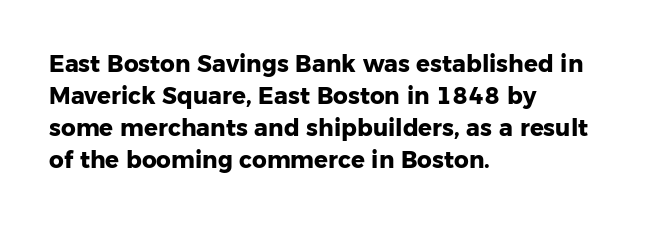
Compared with typical paragraphs, the rows here are spaced about the same. In terms of posture, this sample is upright. You'd pick this weight for a headline — it's a proper bold. Typeset ragged right — the left edge is the straight one.
